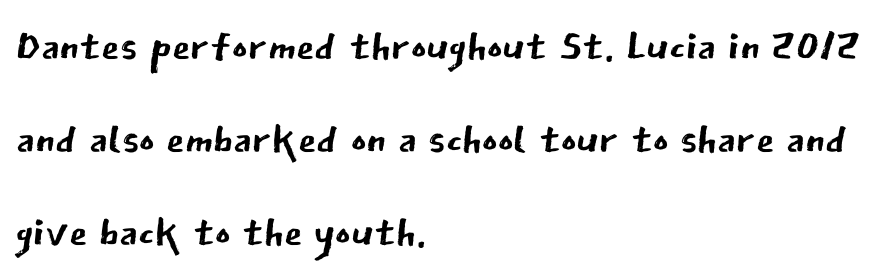
Q: Is the text bold? A: No.
Q: Is the text italic (slanted)? A: No, it is upright.
Q: Is the typeface a serif or a sans-serif typeface? A: Sans-serif.
Q: Is the text underlined? A: No.
Q: How is the paragraph aligned? A: Left-aligned.
Q: Is the spacing between letters normal or unusually wide? A: Normal.
Q: Is the spacing between lines tight, normal or loose? A: Normal.
Q: Width (condensed, normal, or wide)? A: Normal.
Q: Stroke contrast? A: Low.
Q: x-height? A: Medium.
Q: Monospaced? A: No.
